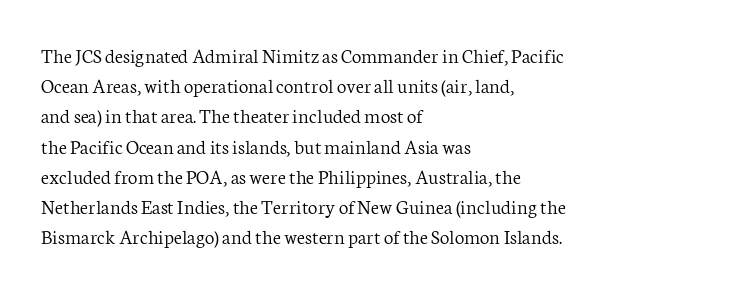
Q: Is the text bold? A: No.
Q: Is the text italic (slanted)? A: No, it is upright.
Q: Is the text underlined? A: No.
Q: How is the paragraph aligned? A: Left-aligned.
Q: Is the spacing between letters normal or unusually wide? A: Normal.
Q: Is the spacing between lines tight, normal or loose? A: Normal.
